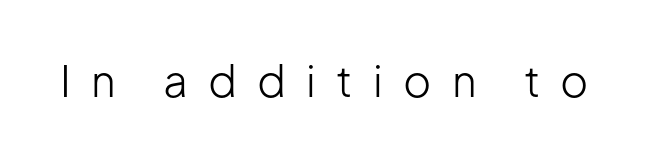
Q: Is the text bold? A: No.
Q: Is the text italic (slanted)? A: No, it is upright.
Q: Is the typeface a serif or a sans-serif typeface? A: Sans-serif.
Q: Is the text underlined? A: No.
Q: Is the spacing between letters normal or unusually wide? A: Unusually wide.
Q: Width (condensed, normal, or wide)? A: Normal.
Q: Stroke contrast? A: Low.
Q: x-height? A: Medium.
Q: Monospaced? A: No.
